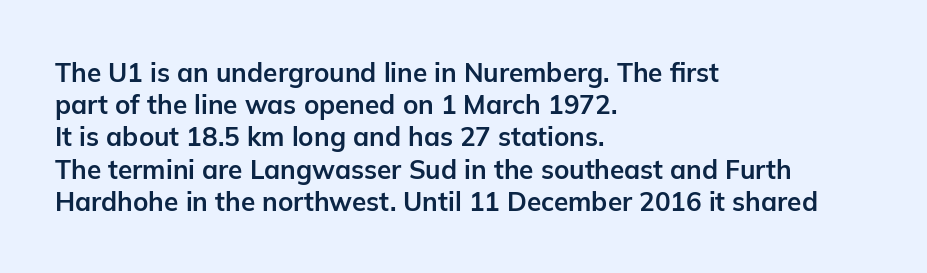
Q: Is the text bold? A: Yes.
Q: Is the text italic (slanted)? A: No, it is upright.
Q: Is the text underlined? A: No.
Q: How is the paragraph aligned? A: Left-aligned.
Q: Is the spacing between letters normal or unusually wide? A: Normal.
